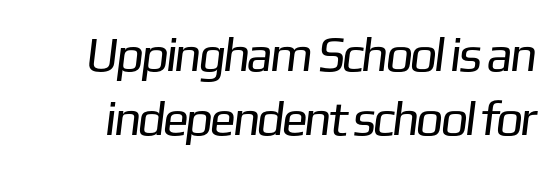
A sans-serif font was chosen for this passage. Stems here are at most as thick as an everyday book face. Vertical spacing — default. Varying glyph widths throughout — classic text-font behaviour.
